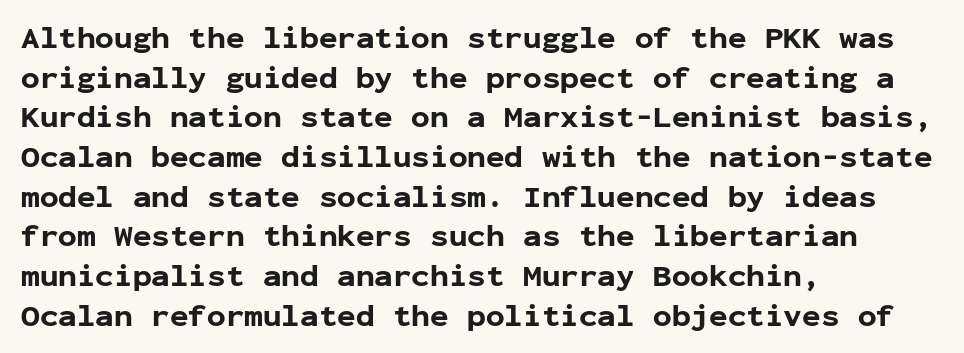
Q: Is the text bold? A: Yes.
Q: Is the text italic (slanted)? A: No, it is upright.
Q: Is the typeface a serif or a sans-serif typeface? A: Sans-serif.
Q: Is the text underlined? A: No.
Q: How is the paragraph aligned? A: Left-aligned.
Q: Is the spacing between letters normal or unusually wide? A: Normal.
Q: Is the spacing between lines tight, normal or loose? A: Normal.
Q: Width (condensed, normal, or wide)? A: Normal.
Q: Stroke contrast? A: Low.
Q: x-height? A: Medium.
Q: Monospaced? A: Yes.
